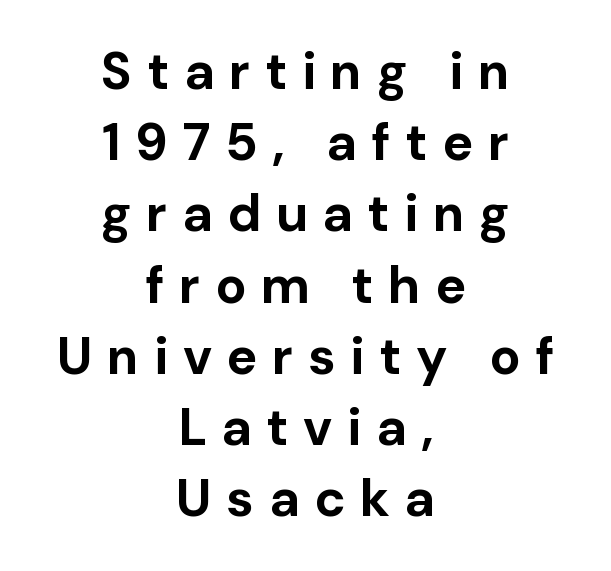
The image shows 52 px bold sans-serif type, upright; set centered, normal line spacing (1.37x), unusually wide letter spacing (+0.28 em), not underlined; low stroke contrast and a medium x-height.
